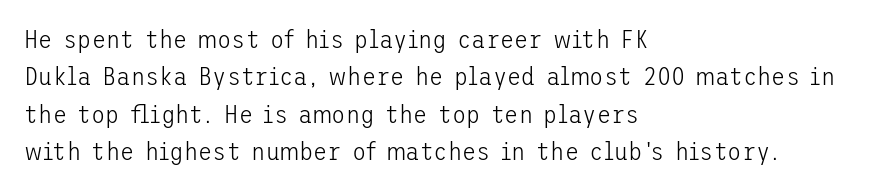
The image shows 26 px text type, upright; set left-aligned, normal line spacing (1.44x), normal letter spacing, not underlined.
